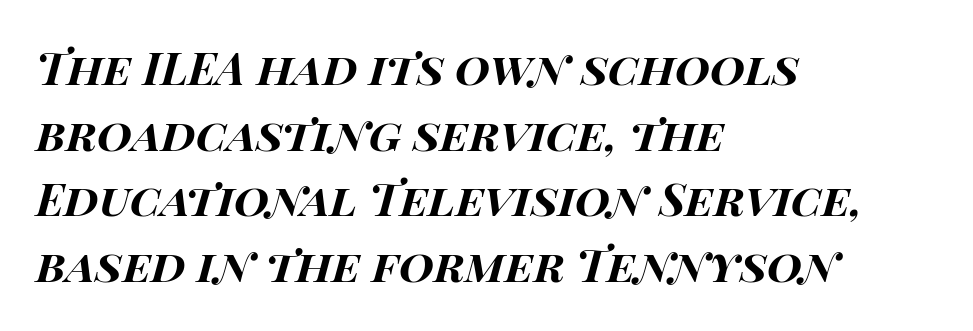
{"italic": "yes", "lean": "right", "slant_degrees": 14, "bold": "yes", "weight": "bold", "width": "wide", "stroke_contrast": "high", "x_height": "large", "monospaced": "no", "underline": "no", "align": "left", "line_spacing": "normal", "line_spacing_ratio": 1.46, "letter_spacing": "normal", "letter_spacing_em": 0.0, "glyph_px": 45}
